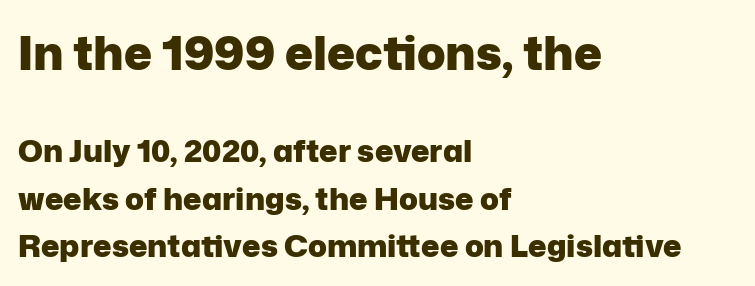
{"serif": "no", "italic": "no", "bold": "yes", "weight": "heavy", "width": "normal", "stroke_contrast": "low", "x_height": "medium", "monospaced": "no", "underline": "no", "align": "left", "line_spacing": "normal", "line_spacing_ratio": 1.54, "letter_spacing": "normal", "letter_spacing_em": 0.0, "larger_block": "first", "size_ratio": 1.52, "glyph_px": 47}
